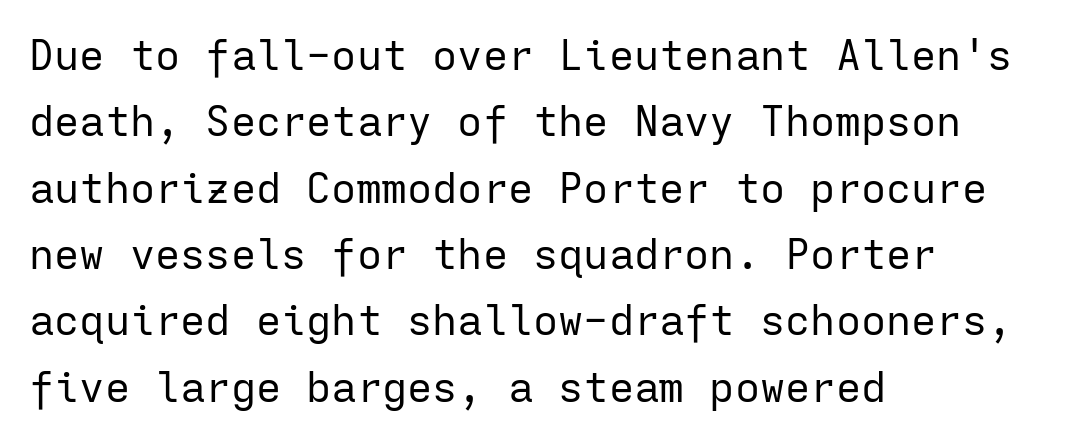
The image shows 42 px regular-weight sans-serif type, upright, monospaced; set left-aligned, normal line spacing (1.58x), normal letter spacing, not underlined; low stroke contrast and a medium x-height.
